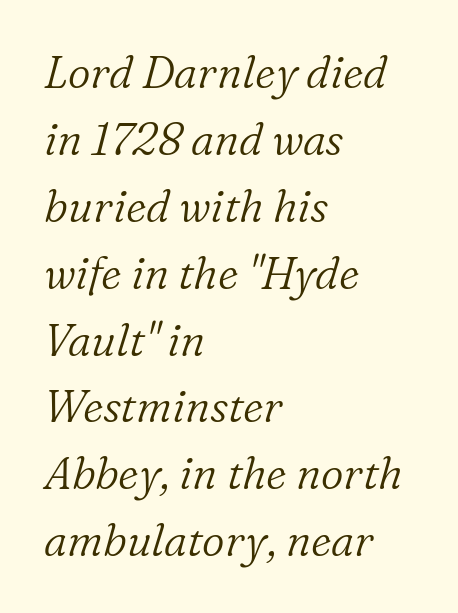
This sample has the flowing, uneven cadence of proportional lettering. Plain, unruled lines of type. The rendering keeps characters at their native spacing. Regarding leading, the lines here are spaced in the standard way.
